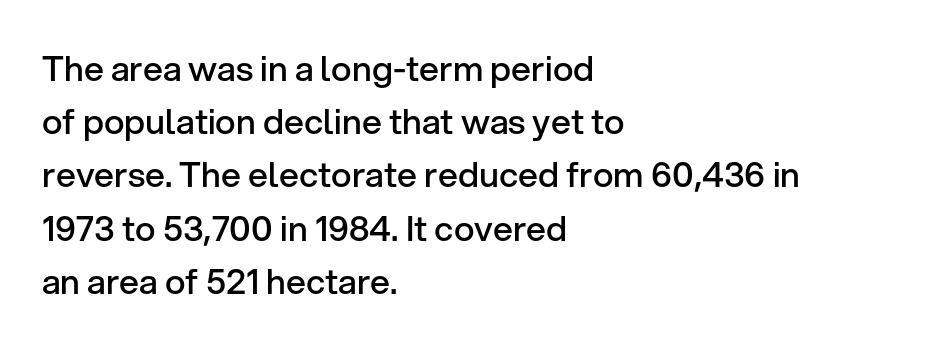
In terms of letterspacing, this is plain default setting. Does the weight exceed regular? Yes, but only to semibold. Lines of text with bare space underneath. Letterform terminals end flat and unadorned throughout the passage.
